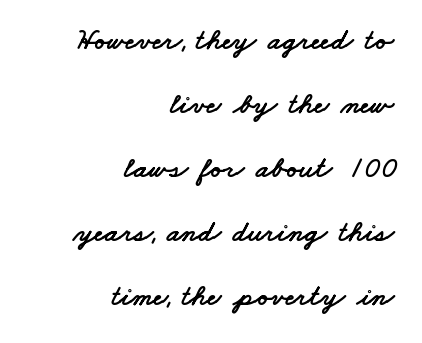
{"serif": "no", "width": "wide", "stroke_contrast": "low", "x_height": "small", "monospaced": "no", "underline": "no", "align": "right", "line_spacing": "loose", "line_spacing_ratio": 2.13, "letter_spacing": "normal", "letter_spacing_em": 0.0, "glyph_px": 30}
